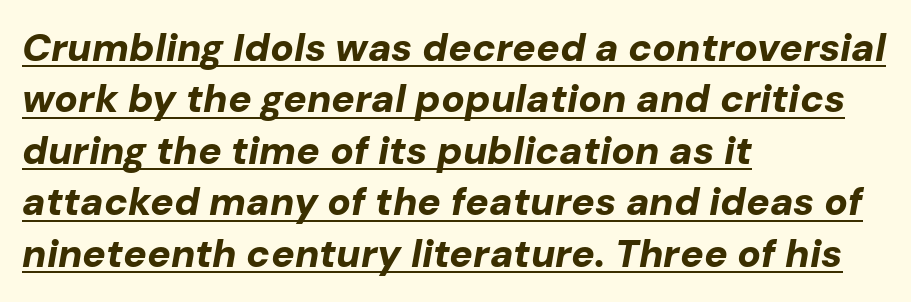
The image shows 39 px bold type, italic (leaning right); set left-aligned, normal line spacing (1.32x), normal letter spacing, underlined; low stroke contrast and a medium x-height.
